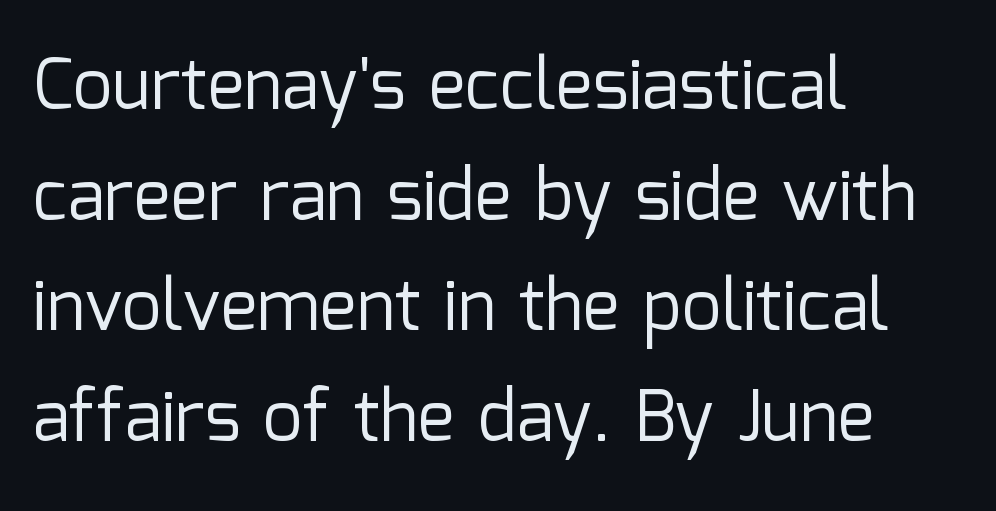
The image shows 70 px regular-weight sans-serif type, upright; set left-aligned, normal line spacing (1.58x), normal letter spacing, not underlined; low stroke contrast and a medium x-height.
